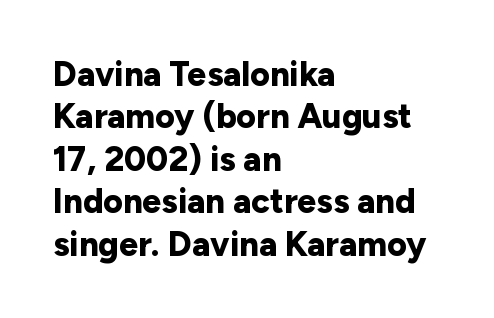
{"serif": "no", "italic": "no", "bold": "yes", "weight": "bold", "width": "normal", "stroke_contrast": "low", "x_height": "medium", "monospaced": "no", "underline": "no", "align": "left", "line_spacing": "normal", "line_spacing_ratio": 1.25, "letter_spacing": "normal", "letter_spacing_em": 0.0, "glyph_px": 34}
